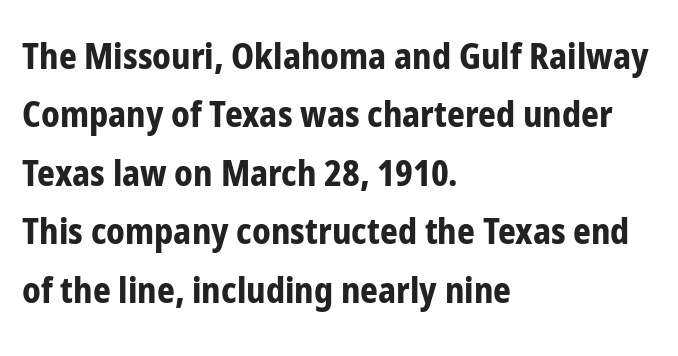
{"serif": "no", "italic": "no", "bold": "yes", "weight": "bold", "width": "condensed", "stroke_contrast": "low", "x_height": "medium", "monospaced": "no", "underline": "no", "align": "left", "line_spacing": "normal", "line_spacing_ratio": 1.67, "letter_spacing": "normal", "letter_spacing_em": 0.0, "glyph_px": 35}
